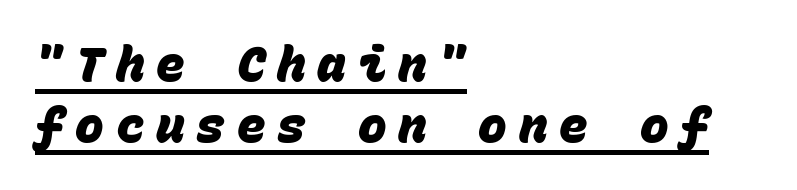
The image shows 48 px heavy sans-serif type, monospaced; set left-aligned, normal line spacing (1.28x), unusually wide letter spacing (+0.24 em), underlined; low stroke contrast and a large x-height.
